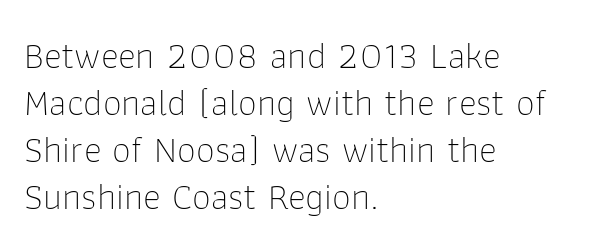
The weight would be labelled regular, book, light, or lighter still. Nothing unusual about the tracking: characters are spaced as the font intends. This is the regular roman posture of the typeface. A sans-serif font was chosen for this passage.
